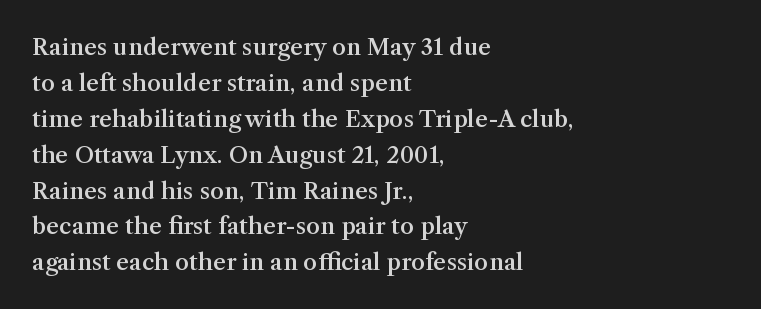
The image shows 23 px text type, upright; set left-aligned, normal line spacing (1.56x), normal letter spacing, not underlined.
